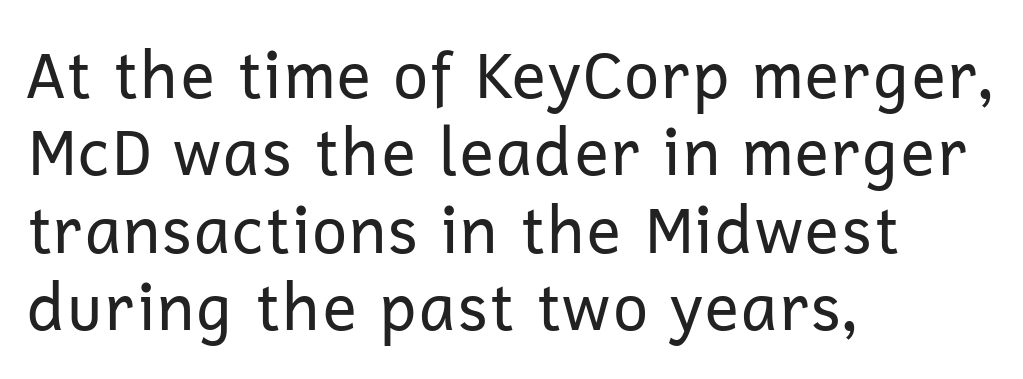
Q: Is the text bold? A: No.
Q: Is the text italic (slanted)? A: No, it is upright.
Q: Is the typeface a serif or a sans-serif typeface? A: Sans-serif.
Q: Is the text underlined? A: No.
Q: How is the paragraph aligned? A: Left-aligned.
Q: Is the spacing between letters normal or unusually wide? A: Normal.
Q: Width (condensed, normal, or wide)? A: Normal.
Q: Stroke contrast? A: Low.
Q: x-height? A: Medium.
Q: Monospaced? A: No.
